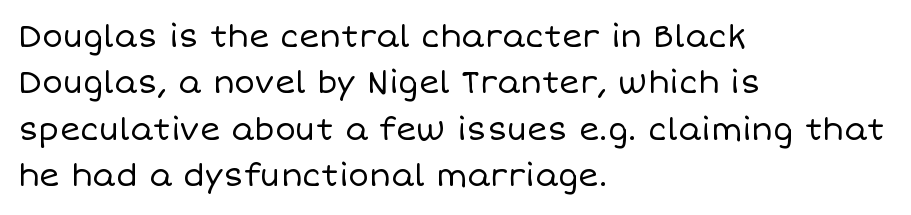
Q: Is the text bold? A: No.
Q: Is the text italic (slanted)? A: No, it is upright.
Q: Is the text underlined? A: No.
Q: How is the paragraph aligned? A: Left-aligned.
Q: Is the spacing between letters normal or unusually wide? A: Normal.
Q: Is the spacing between lines tight, normal or loose? A: Normal.
Q: Width (condensed, normal, or wide)? A: Normal.
Q: Stroke contrast? A: Low.
Q: x-height? A: Large.
Q: Monospaced? A: No.
